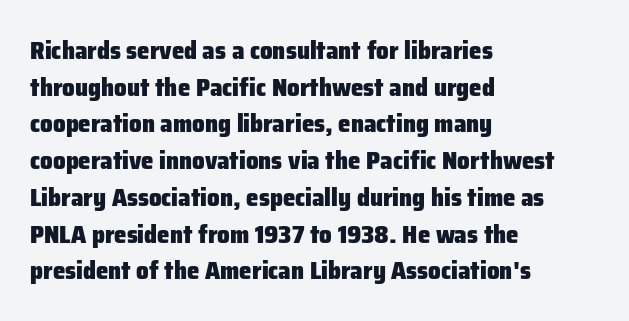
Q: Is the text bold? A: Yes.
Q: Is the text italic (slanted)? A: No, it is upright.
Q: Is the text underlined? A: No.
Q: How is the paragraph aligned? A: Left-aligned.
Q: Is the spacing between letters normal or unusually wide? A: Normal.
Q: Is the spacing between lines tight, normal or loose? A: Normal.
